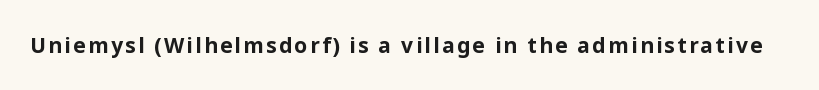
{"italic": "no", "bold": "yes", "underline": "no", "glyph_px": 21}
